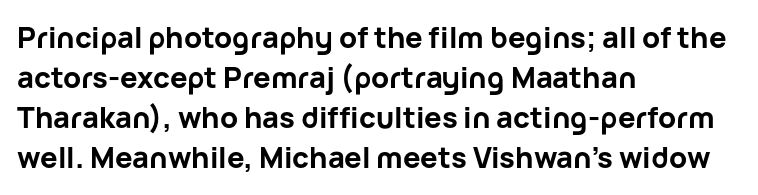
The strokes are fattened all the way to bold. The passage shown is typeset with a sans-serif family. A roman cut, with each character standing at attention. Spacing verdict: proportional, widths tailored to each character. Decoration check: the copy has no underline. What stands out about the letter spacing? Nothing — it is the standard amount.
